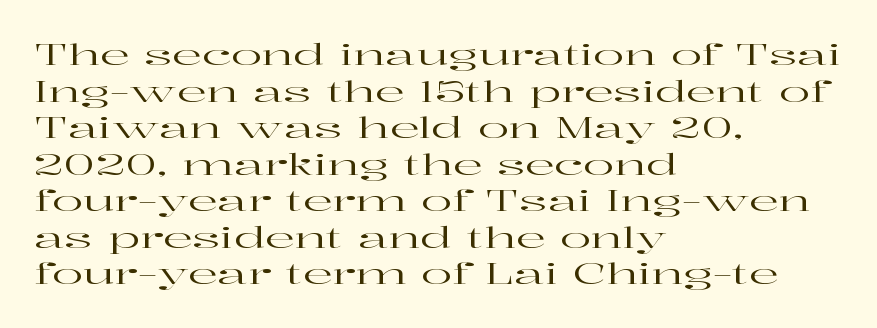
The image shows 29 px wide serif type, upright; set left-aligned, normal line spacing (1.26x), normal letter spacing, not underlined; high stroke contrast and a medium x-height.
